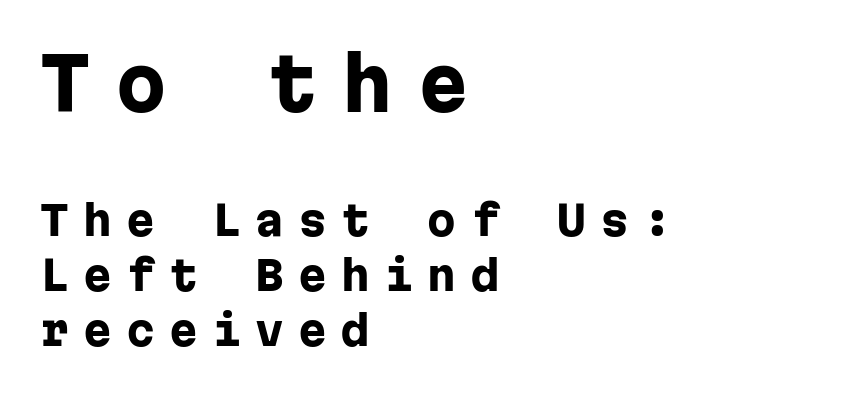
Honestly, there is no underline to notice here at all. The font's upright variant was chosen for this text. Interline gaps are of average width in this sample. The characters display no serif detailing; their extremities are plain.
